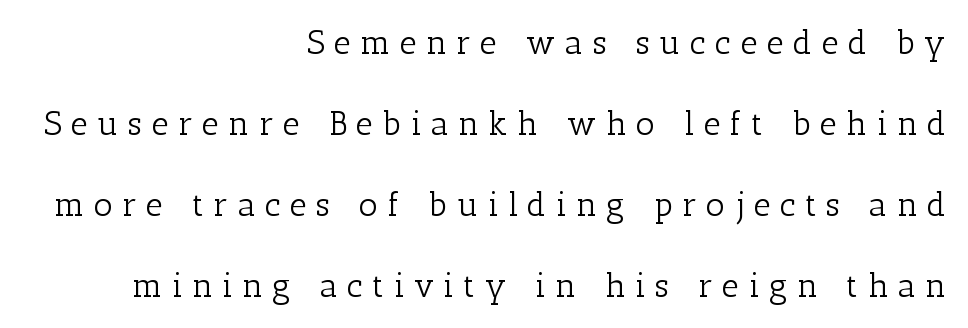
The image shows 33 px light serif type, upright; set right-aligned, loose line spacing (2.45x), unusually wide letter spacing (+0.29 em), not underlined; low stroke contrast and a medium x-height.
